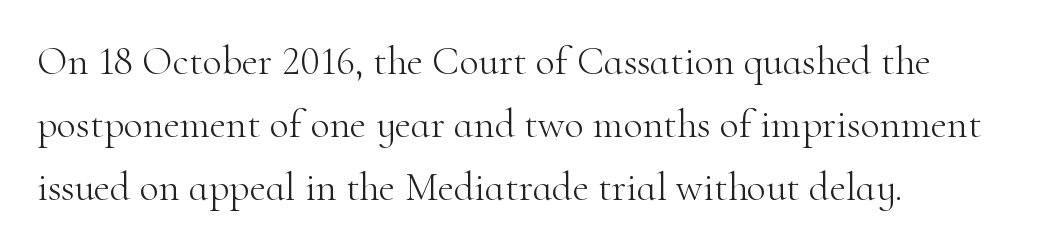
{"serif": "yes", "italic": "no", "bold": "no", "weight": "light", "width": "normal", "stroke_contrast": "high", "x_height": "small", "monospaced": "no", "underline": "no", "align": "left", "line_spacing": "normal", "line_spacing_ratio": 1.58, "letter_spacing": "normal", "letter_spacing_em": 0.0, "glyph_px": 40}
